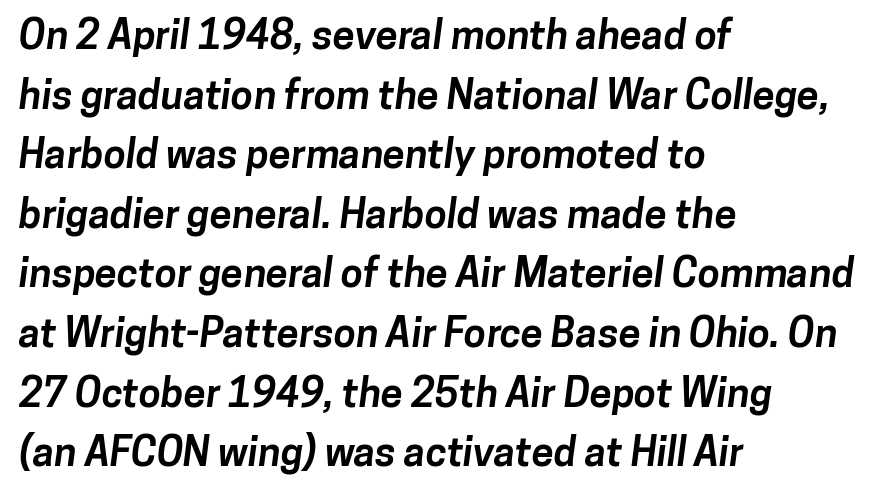
The image shows 40 px bold sans-serif type; set left-aligned, normal line spacing (1.49x), normal letter spacing, not underlined; low stroke contrast and a medium x-height.
